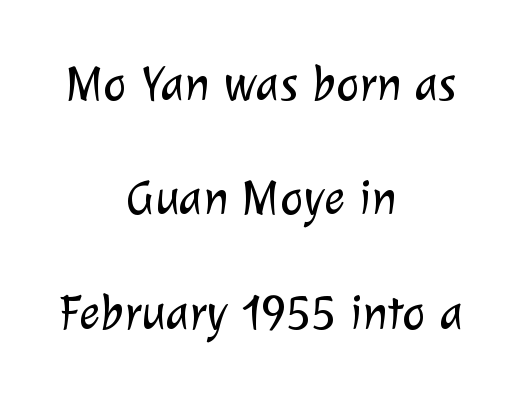
Q: Is the text bold? A: No.
Q: Is the typeface a serif or a sans-serif typeface? A: Sans-serif.
Q: Is the text underlined? A: No.
Q: How is the paragraph aligned? A: Centered.
Q: Is the spacing between letters normal or unusually wide? A: Normal.
Q: Is the spacing between lines tight, normal or loose? A: Loose.
Q: Width (condensed, normal, or wide)? A: Normal.
Q: Stroke contrast? A: Low.
Q: x-height? A: Medium.
Q: Monospaced? A: No.
